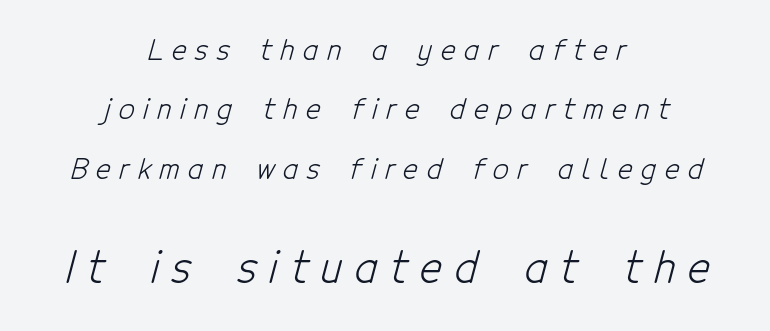
Size contrast runs from small at the top to large at the bottom. Honestly, there is no underline to notice here at all. Check where the strokes stop: nothing finishes them off — pure sans. This sample has the flowing, uneven cadence of proportional lettering.
